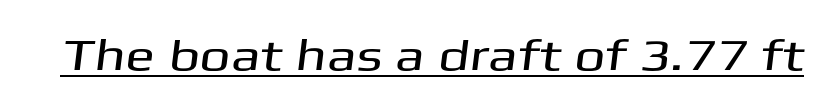
The image shows 44 px wide sans-serif type; set normal letter spacing, underlined; medium stroke contrast and a medium x-height.
